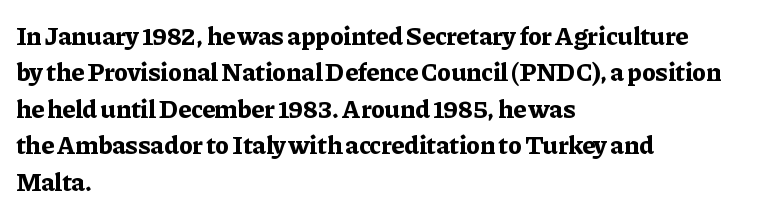
The image shows 26 px bold type, upright; set left-aligned, normal line spacing (1.4x), normal letter spacing, not underlined.
